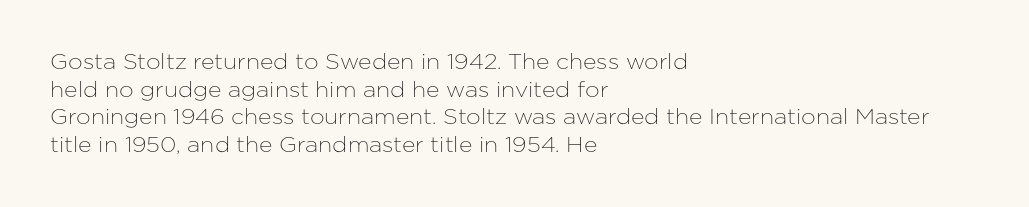
Every character sits straight up, as roman type does. Decoration check: the copy has no underline. A normal amount of white space separates one row of letters from the next. The passage shown has conventional tracking throughout.
